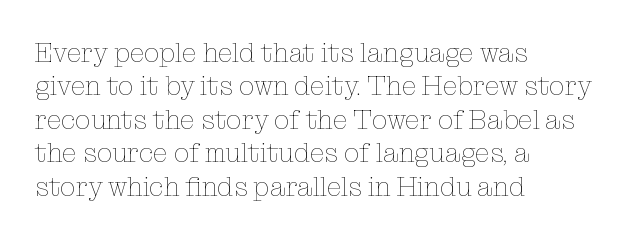
No letter is thick-stroked: the sample isn't bold. This rendering leaves character spacing at its baseline value. A bare baseline throughout the passage. Line beginnings align vertically; line endings do not. This sample uses an upright cut, with every glyph sitting square on the baseline.
